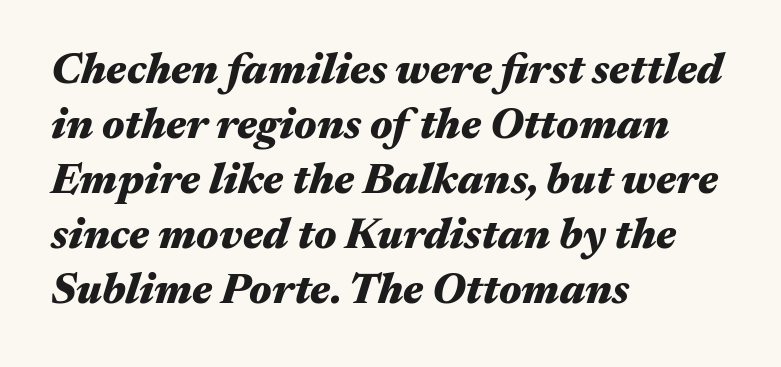
A typesetter would call this proportional, since set widths differ per character. The font's italic variant was chosen for this text. The baseline area is clear. Its strokes are broad and dark, the hallmark of bold type.
